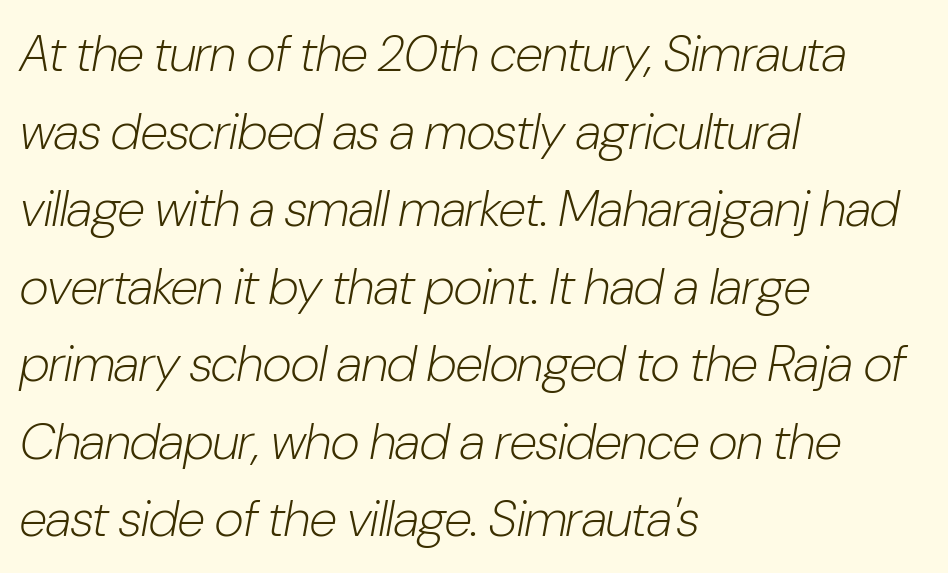
The image shows 51 px light, condensed type, italic (leaning right); set left-aligned, normal line spacing (1.52x), normal letter spacing, not underlined; low stroke contrast and a medium x-height.
